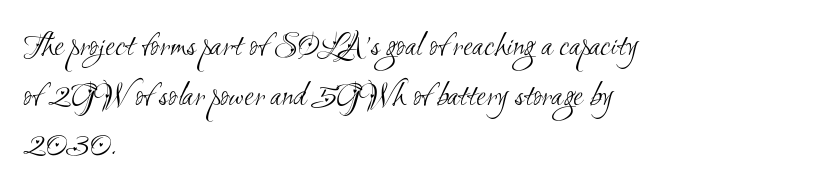
The letterforms sit shoulder to shoulder at normal distance. The passage shown is typeset with a sans-serif family. The rows are spaced the way most documents space them. The paragraph has a hard left edge and a soft right edge.
